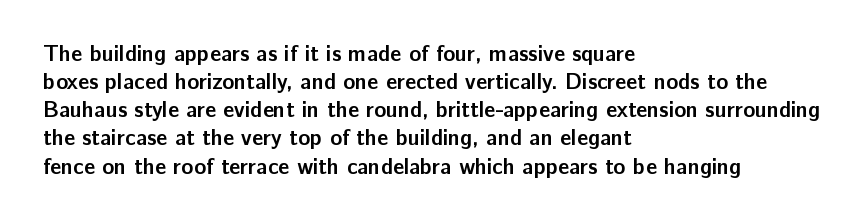
Q: Is the text bold? A: Yes.
Q: Is the text italic (slanted)? A: No, it is upright.
Q: Is the text underlined? A: No.
Q: How is the paragraph aligned? A: Left-aligned.
Q: Is the spacing between letters normal or unusually wide? A: Normal.
Q: Is the spacing between lines tight, normal or loose? A: Normal.
